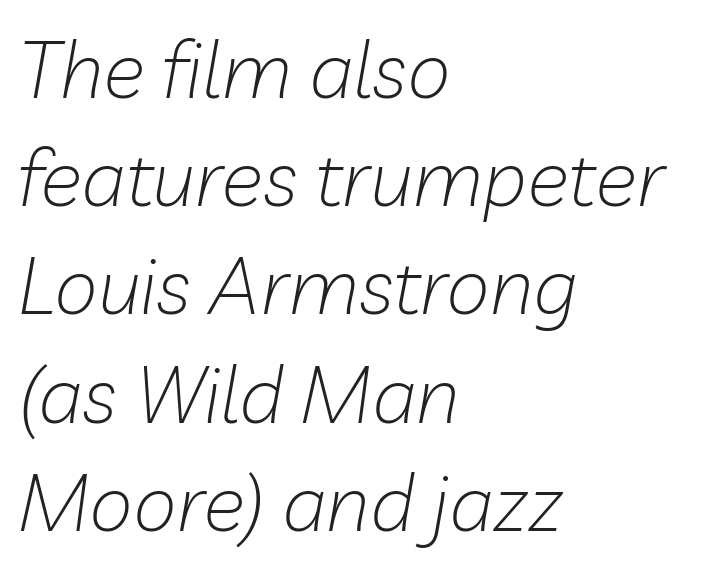
Q: Is the text bold? A: No.
Q: Is the text italic (slanted)? A: Yes, it leans right by about 10 degrees.
Q: Is the text underlined? A: No.
Q: How is the paragraph aligned? A: Left-aligned.
Q: Is the spacing between letters normal or unusually wide? A: Normal.
Q: Is the spacing between lines tight, normal or loose? A: Normal.
Q: Width (condensed, normal, or wide)? A: Normal.
Q: Stroke contrast? A: Low.
Q: x-height? A: Medium.
Q: Monospaced? A: No.
